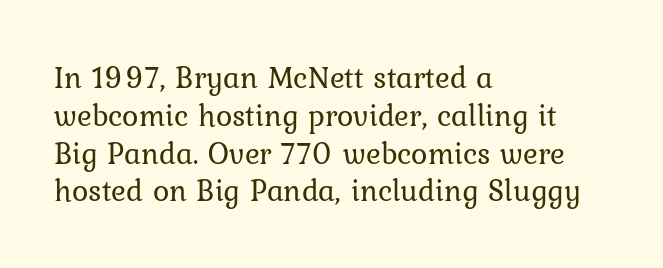
Q: Is the text bold? A: No.
Q: Is the text italic (slanted)? A: No, it is upright.
Q: Is the typeface a serif or a sans-serif typeface? A: Serif.
Q: Is the text underlined? A: No.
Q: How is the paragraph aligned? A: Left-aligned.
Q: Is the spacing between letters normal or unusually wide? A: Normal.
Q: Width (condensed, normal, or wide)? A: Normal.
Q: Stroke contrast? A: Low.
Q: x-height? A: Medium.
Q: Monospaced? A: No.
